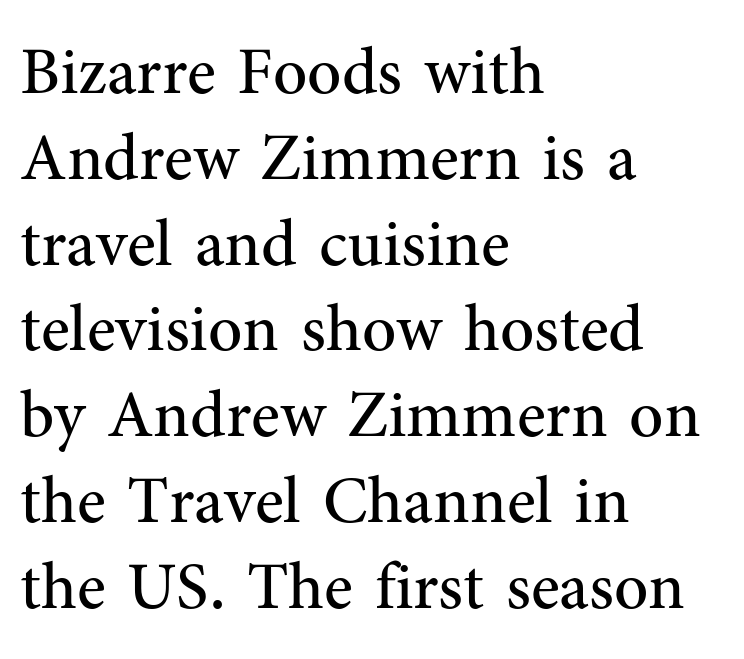
The vertical gap from one line to the next is medium. Here the designer chose a conventional face with non-uniform glyph widths. When letters stand straight like this, we call the style roman or upright. Think standard paragraph weight, or any step lighter than that. Teacher's note: observe the even left margin — that is flush-left alignment. No extra tracking has been applied to these lines.
